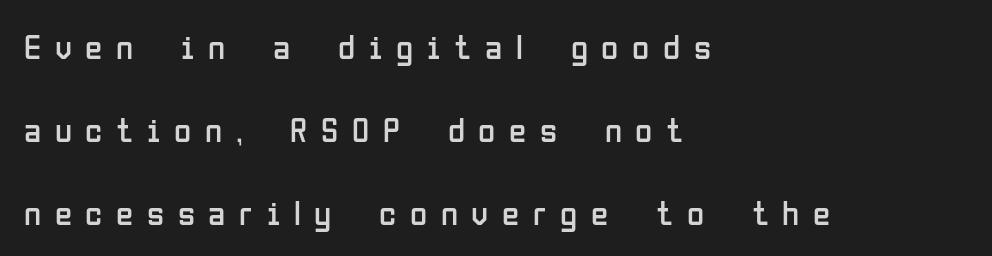
The image shows 35 px regular-weight, condensed sans-serif type, upright; set left-aligned, loose line spacing (2.37x), unusually wide letter spacing (+0.39 em), not underlined; low stroke contrast and a medium x-height.
